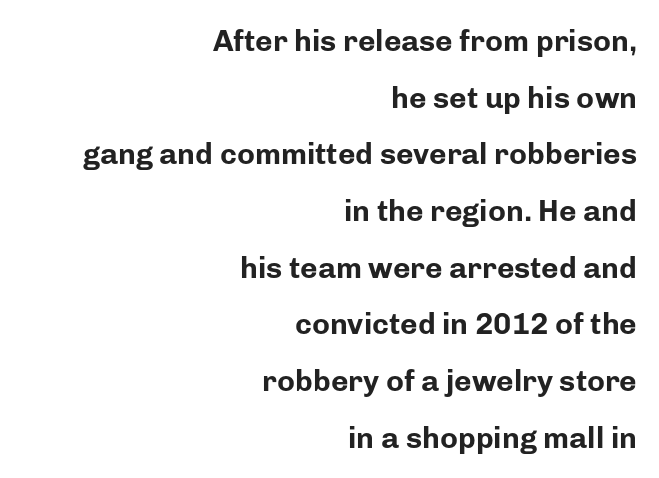
The image shows 30 px bold sans-serif type, upright; set right-aligned, line spacing 1.89x, normal letter spacing, not underlined; low stroke contrast and a medium x-height.
